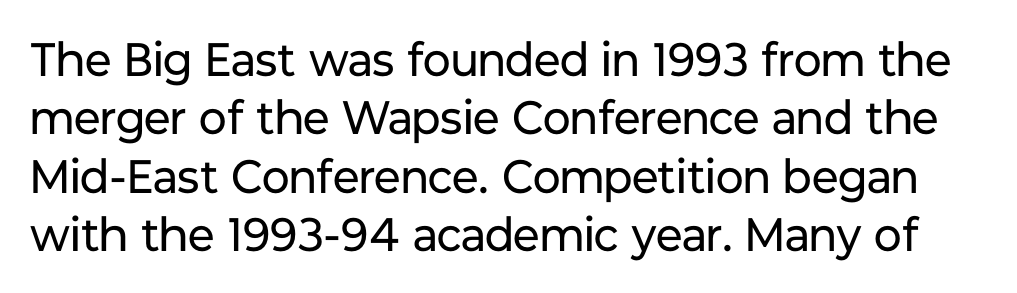
{"serif": "no", "italic": "no", "bold": "no", "weight": "regular", "width": "normal", "stroke_contrast": "low", "x_height": "medium", "monospaced": "no", "underline": "no", "line_spacing_ratio": 1.24, "letter_spacing": "normal", "letter_spacing_em": 0.0, "glyph_px": 47}
